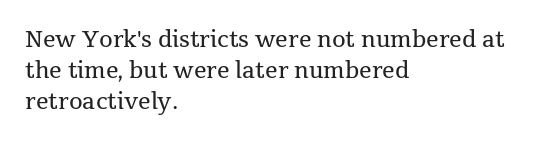
Q: Is the text bold? A: No.
Q: Is the text italic (slanted)? A: No, it is upright.
Q: Is the text underlined? A: No.
Q: How is the paragraph aligned? A: Left-aligned.
Q: Is the spacing between letters normal or unusually wide? A: Normal.
Q: Is the spacing between lines tight, normal or loose? A: Normal.
